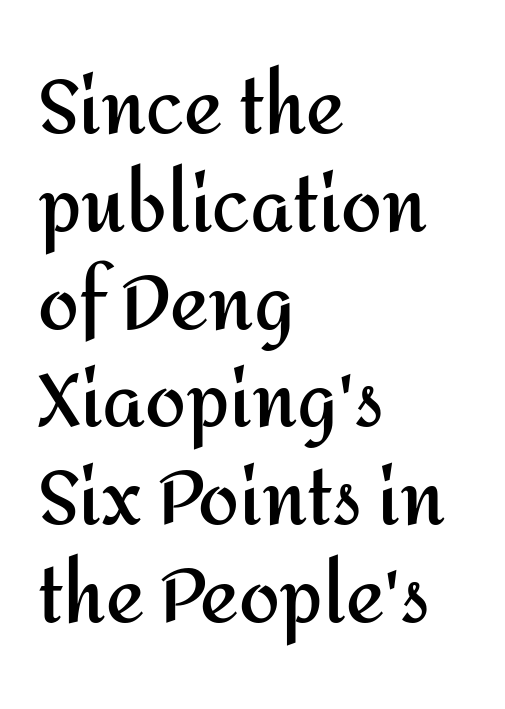
The image shows 73 px semibold sans-serif type, upright; set left-aligned, normal line spacing (1.34x), normal letter spacing, not underlined; medium stroke contrast and a medium x-height.
